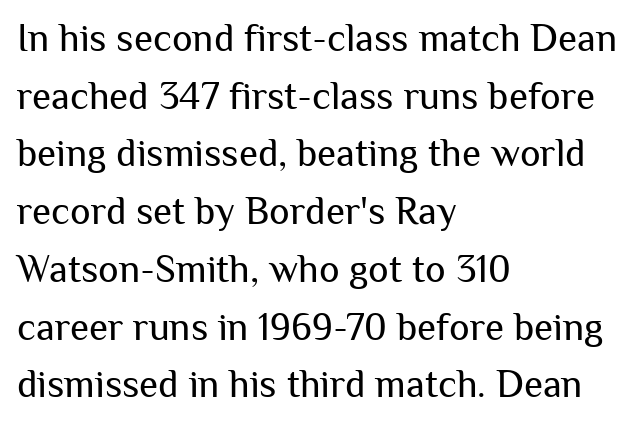
The typeface has the unassuming heft of standard copy or less. The ragged edge is on the right, which tells us the setting is flush left. To sum up the face: it is a sans, with no serifs. This sample uses plain, unmodified letter spacing.
